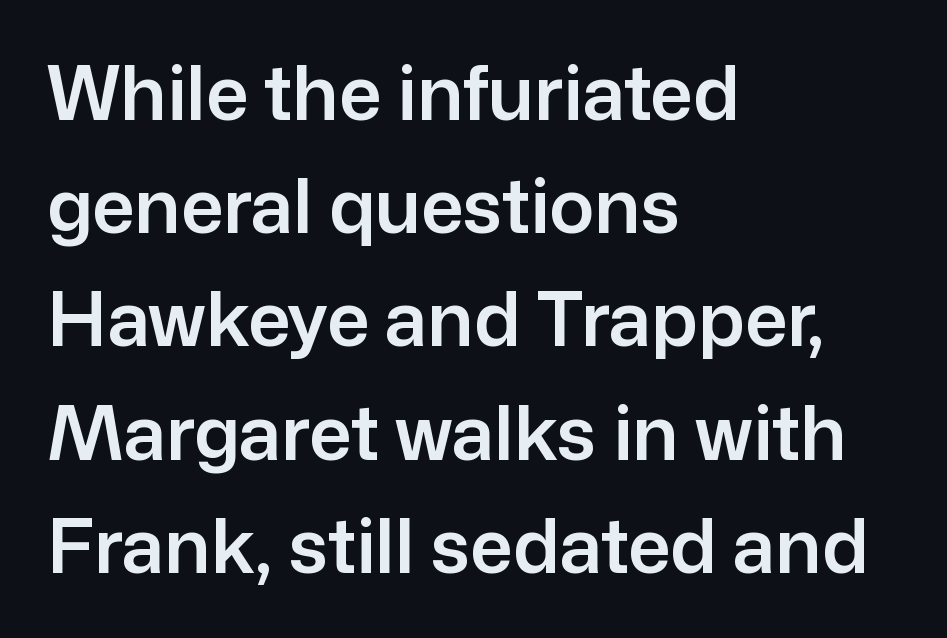
Notice how the stems are strictly vertical — no italics here. Grotesque or geometric, the face here clearly has no serifs. Reading down the block, your eye returns to a fixed left position each line. The baseline area is clear.
